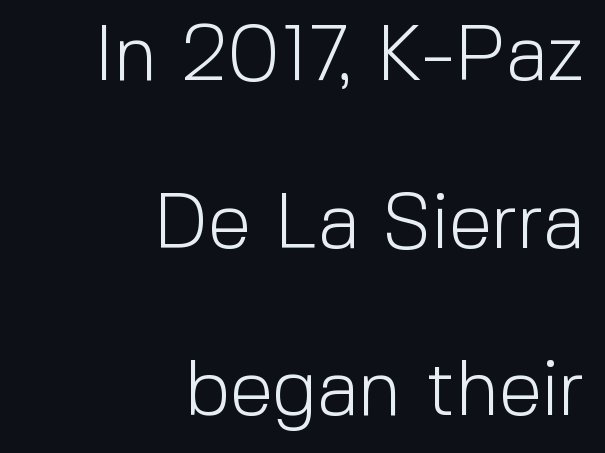
The rendering anchors every line to the right-hand side. Tracking here is standard; glyphs follow each other at the usual distance. Weight: not bold — regular or lighter. Words float on clear page, feet unadorned. The rendering uses natural spacing where letterforms have individual widths.
